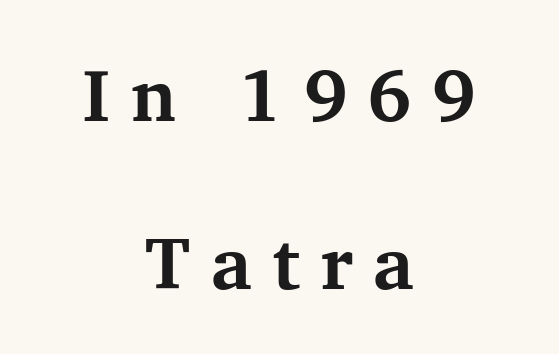
{"serif": "yes", "italic": "no", "bold": "yes", "weight": "bold", "width": "normal", "stroke_contrast": "medium", "x_height": "medium", "monospaced": "no", "underline": "no", "align": "center", "line_spacing": "loose", "line_spacing_ratio": 2.27, "letter_spacing": "wide", "letter_spacing_em": 0.28, "glyph_px": 74}
